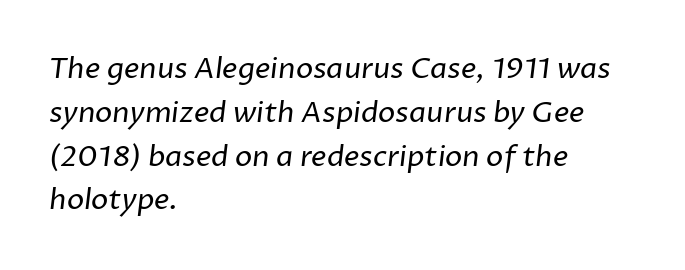
Q: Is the text bold? A: No.
Q: Is the typeface a serif or a sans-serif typeface? A: Sans-serif.
Q: Is the text underlined? A: No.
Q: How is the paragraph aligned? A: Left-aligned.
Q: Is the spacing between letters normal or unusually wide? A: Normal.
Q: Is the spacing between lines tight, normal or loose? A: Normal.
Q: Width (condensed, normal, or wide)? A: Normal.
Q: Stroke contrast? A: Low.
Q: x-height? A: Medium.
Q: Monospaced? A: No.
